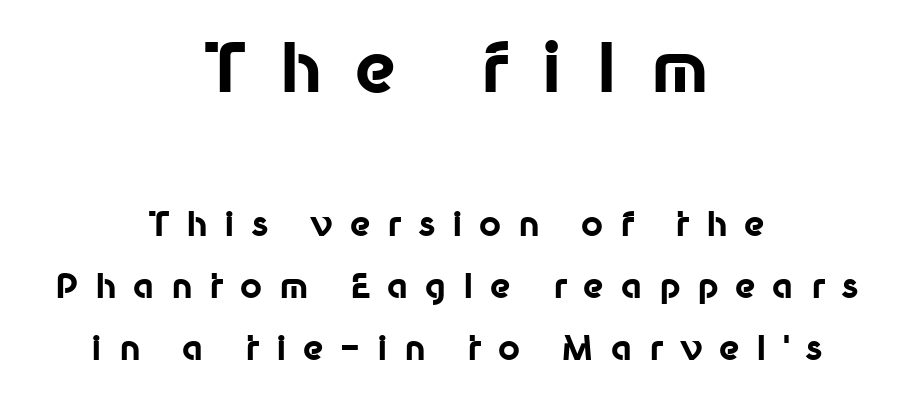
Q: Is the text bold? A: Yes.
Q: Is the text italic (slanted)? A: No, it is upright.
Q: Is the typeface a serif or a sans-serif typeface? A: Sans-serif.
Q: Is the text underlined? A: No.
Q: How is the paragraph aligned? A: Centered.
Q: Is the spacing between letters normal or unusually wide? A: Unusually wide.
Q: Which block of text is set in a larger size, the first (top) or the second (bottom)? A: The first (top) one.
Q: Width (condensed, normal, or wide)? A: Normal.
Q: Stroke contrast? A: Low.
Q: x-height? A: Medium.
Q: Monospaced? A: No.
